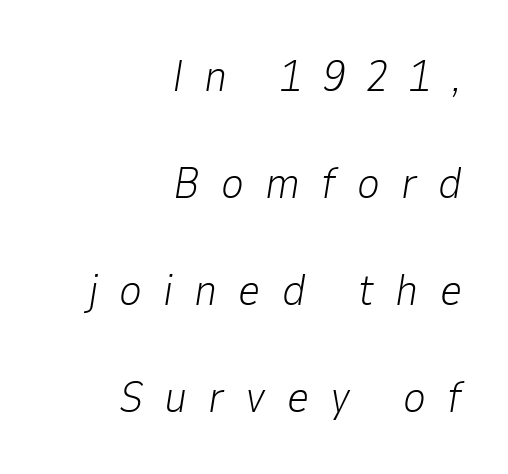
Decoration check: the copy has no underline. Is the type slanted? Yes — the strokes lean at a clear angle. Spacing verdict: proportional, widths tailored to each character. Line spacing here is loose. How are the letters spaced? Widely, with obvious added tracking.
